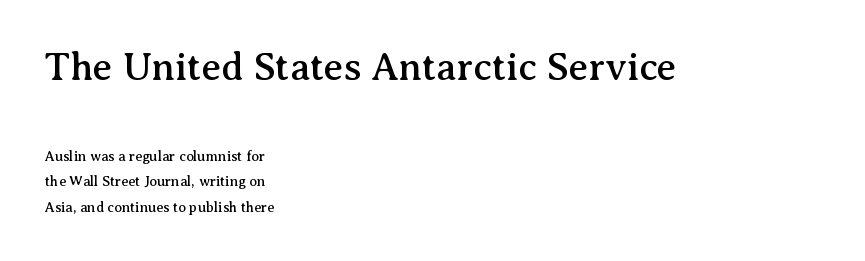
Q: Is the text italic (slanted)? A: No, it is upright.
Q: Is the typeface a serif or a sans-serif typeface? A: Serif.
Q: Is the text underlined? A: No.
Q: How is the paragraph aligned? A: Left-aligned.
Q: Is the spacing between letters normal or unusually wide? A: Normal.
Q: Which block of text is set in a larger size, the first (top) or the second (bottom)? A: The first (top) one.
Q: Width (condensed, normal, or wide)? A: Normal.
Q: Stroke contrast? A: Medium.
Q: x-height? A: Medium.
Q: Monospaced? A: No.
